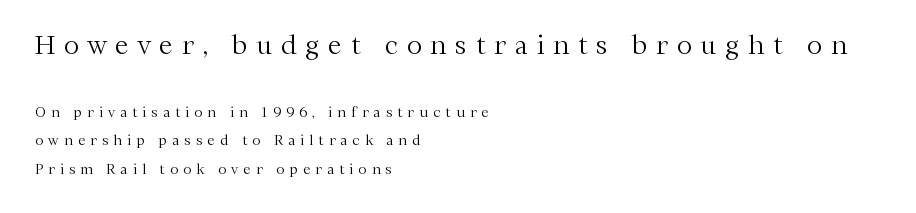
Q: Is the text bold? A: No.
Q: Is the text italic (slanted)? A: No, it is upright.
Q: Is the text underlined? A: No.
Q: How is the paragraph aligned? A: Left-aligned.
Q: Is the spacing between letters normal or unusually wide? A: Unusually wide.
Q: Is the spacing between lines tight, normal or loose? A: Loose.
Q: Which block of text is set in a larger size, the first (top) or the second (bottom)? A: The first (top) one.
